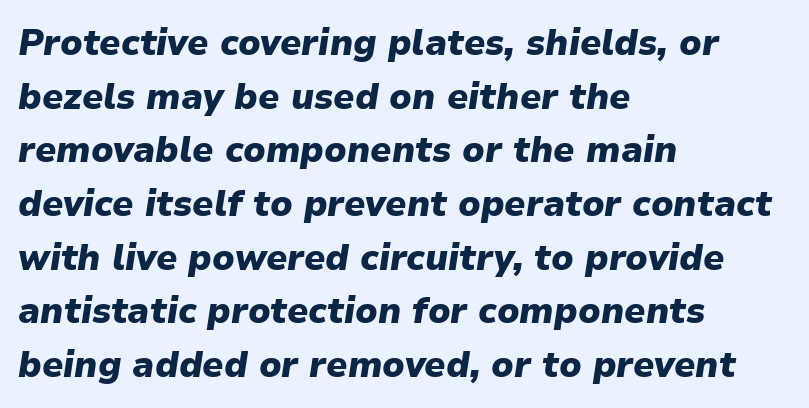
Q: Is the text bold? A: Yes.
Q: Is the text italic (slanted)? A: Yes, it leans right by about 9 degrees.
Q: Is the text underlined? A: No.
Q: How is the paragraph aligned? A: Left-aligned.
Q: Is the spacing between letters normal or unusually wide? A: Normal.
Q: Is the spacing between lines tight, normal or loose? A: Normal.
Q: Width (condensed, normal, or wide)? A: Normal.
Q: Stroke contrast? A: Low.
Q: x-height? A: Medium.
Q: Monospaced? A: No.
